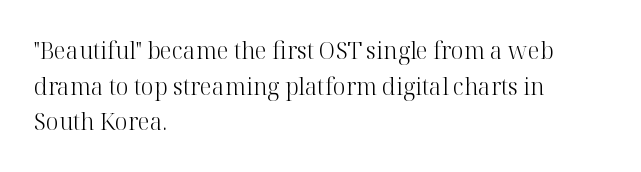
Q: Is the text bold? A: No.
Q: Is the text italic (slanted)? A: No, it is upright.
Q: Is the text underlined? A: No.
Q: How is the paragraph aligned? A: Left-aligned.
Q: Is the spacing between letters normal or unusually wide? A: Normal.
Q: Is the spacing between lines tight, normal or loose? A: Normal.
